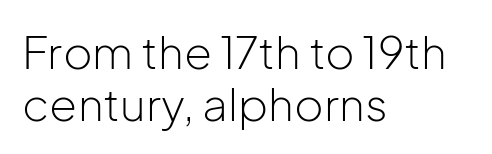
Posture: vertical. The cut favours lightness, reaching ordinary text weight at its darkest. This sample uses plain, unmodified letter spacing. Just letters on the line, the space beneath them empty.
